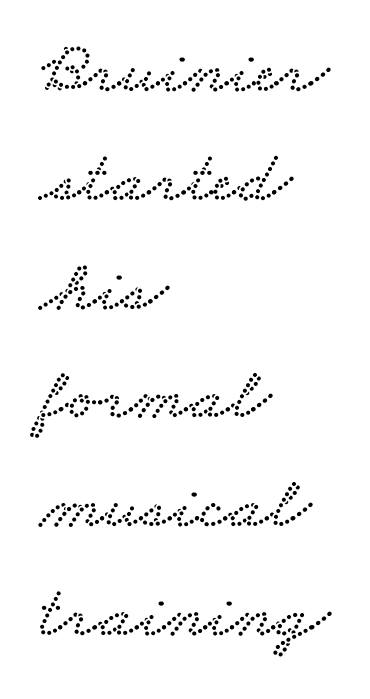
The image shows 74 px wide serif type; set left-aligned, normal line spacing (1.47x), normal letter spacing, not underlined; low stroke contrast and a small x-height.
